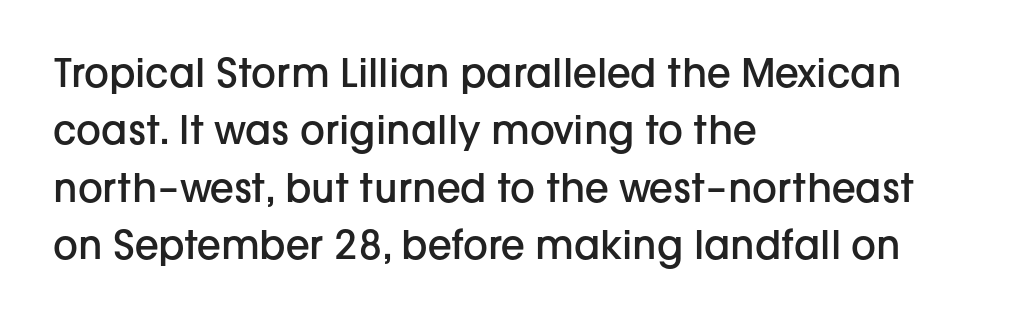
Q: Is the text bold? A: Semi-bold.
Q: Is the text italic (slanted)? A: No, it is upright.
Q: Is the typeface a serif or a sans-serif typeface? A: Sans-serif.
Q: Is the text underlined? A: No.
Q: How is the paragraph aligned? A: Left-aligned.
Q: Is the spacing between letters normal or unusually wide? A: Normal.
Q: Is the spacing between lines tight, normal or loose? A: Normal.
Q: Width (condensed, normal, or wide)? A: Normal.
Q: Stroke contrast? A: Low.
Q: x-height? A: Medium.
Q: Monospaced? A: No.
